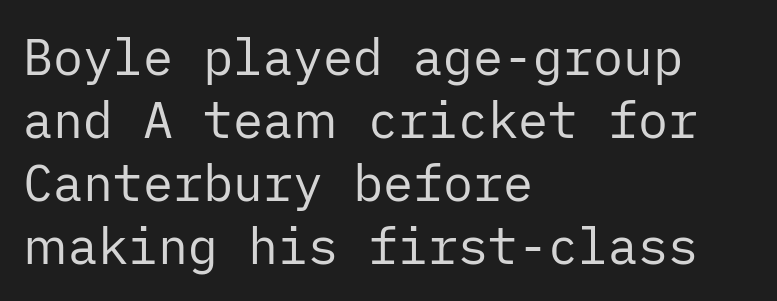
Unlike italic type, these characters show no tilt at all. Is this a heavy cut? Hardly; it is regular or lighter. Default kerning and tracking; the words read as compact shapes. The rendering uses a moderate line-height, typical for paragraphs. The letters carry no serifs — their stems end cleanly without finishing strokes. This rendering features lettering with no underline.
